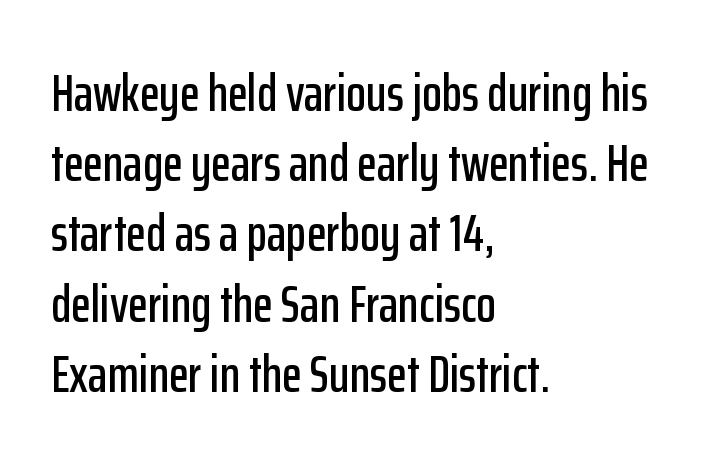
Q: Is the text italic (slanted)? A: No, it is upright.
Q: Is the typeface a serif or a sans-serif typeface? A: Sans-serif.
Q: Is the text underlined? A: No.
Q: How is the paragraph aligned? A: Left-aligned.
Q: Is the spacing between letters normal or unusually wide? A: Normal.
Q: Is the spacing between lines tight, normal or loose? A: Normal.
Q: Width (condensed, normal, or wide)? A: Condensed.
Q: Stroke contrast? A: Low.
Q: x-height? A: Medium.
Q: Monospaced? A: No.
